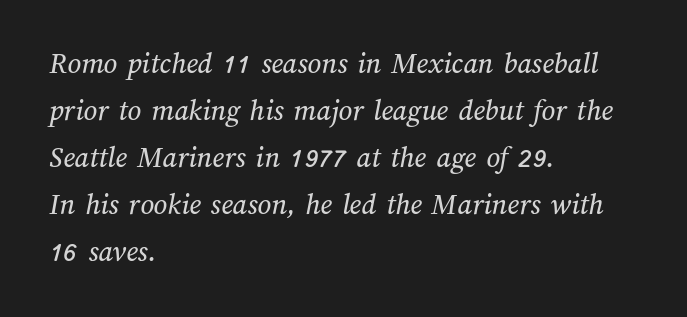
{"width": "normal", "stroke_contrast": "medium", "x_height": "medium", "monospaced": "no", "underline": "no", "align": "left", "line_spacing": "normal", "line_spacing_ratio": 1.57, "letter_spacing": "normal", "letter_spacing_em": 0.0, "glyph_px": 30}
